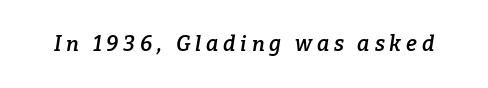
The image shows 21 px text type, italic (leaning right); set unusually wide letter spacing (+0.23 em), not underlined.
